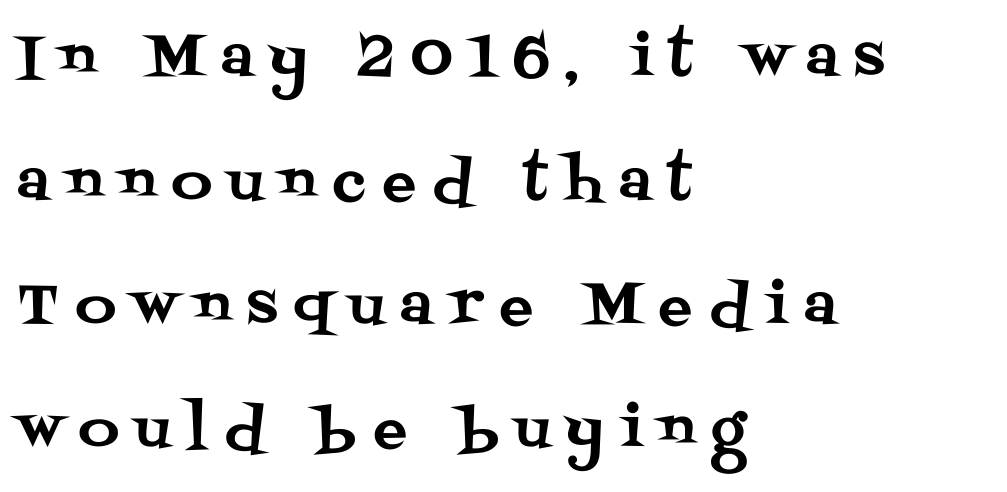
The image shows 56 px serif type, upright; set left-aligned, loose line spacing (2.21x), unusually wide letter spacing (+0.3 em), not underlined; medium stroke contrast and a large x-height.
